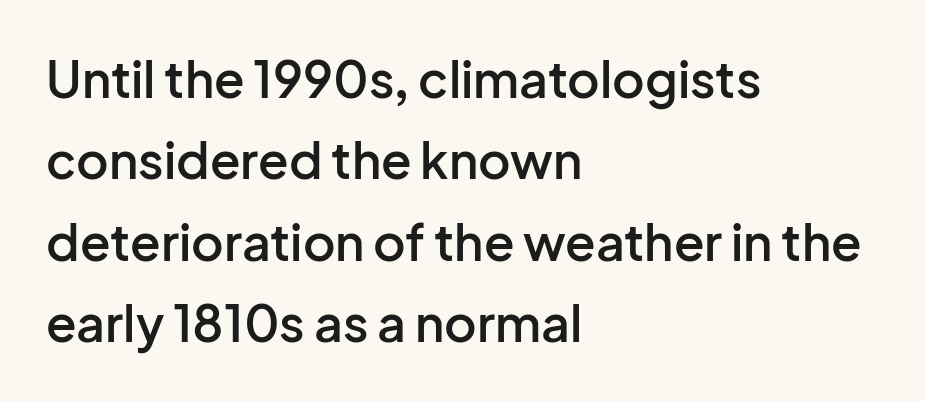
Q: Is the text bold? A: Semi-bold.
Q: Is the text italic (slanted)? A: No, it is upright.
Q: Is the typeface a serif or a sans-serif typeface? A: Sans-serif.
Q: Is the text underlined? A: No.
Q: How is the paragraph aligned? A: Left-aligned.
Q: Is the spacing between letters normal or unusually wide? A: Normal.
Q: Is the spacing between lines tight, normal or loose? A: Normal.
Q: Width (condensed, normal, or wide)? A: Normal.
Q: Stroke contrast? A: Low.
Q: x-height? A: Medium.
Q: Monospaced? A: No.
